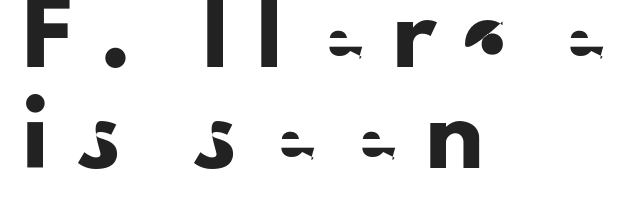
Q: Is the text italic (slanted)? A: No, it is upright.
Q: Is the typeface a serif or a sans-serif typeface? A: Sans-serif.
Q: Is the text underlined? A: No.
Q: How is the paragraph aligned? A: Left-aligned.
Q: Is the spacing between letters normal or unusually wide? A: Unusually wide.
Q: Width (condensed, normal, or wide)? A: Normal.
Q: Stroke contrast? A: Low.
Q: x-height? A: Small.
Q: Monospaced? A: No.
